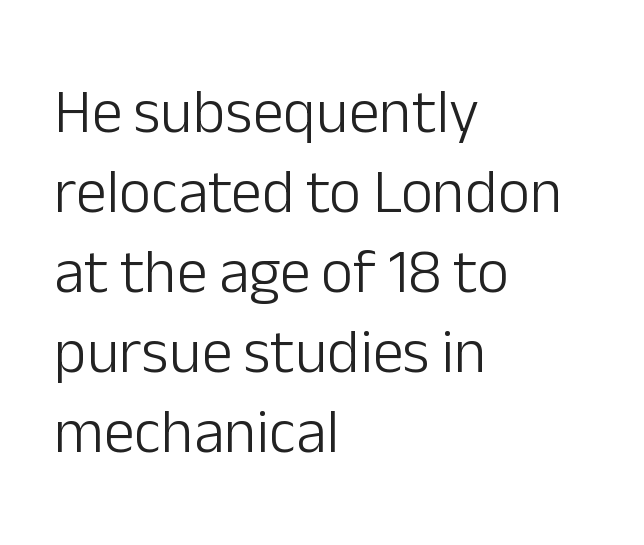
The image shows 62 px light sans-serif type, upright; set left-aligned, normal line spacing (1.29x), normal letter spacing, not underlined; low stroke contrast and a medium x-height.
